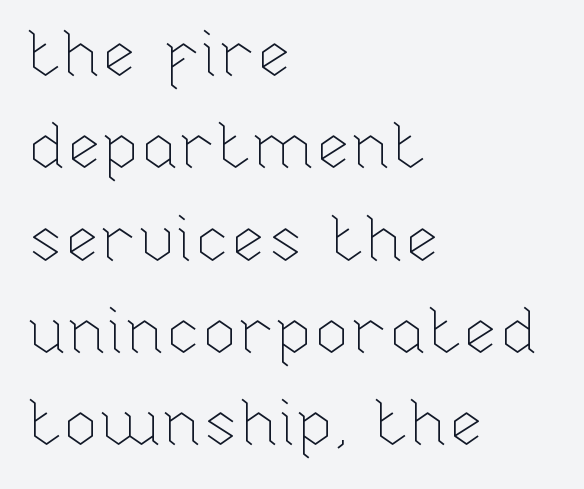
Short and long lines alike share a common starting point at left. The font sits on the lighter half of the weight spectrum, regular included. The string is rendered with underlining switched off. This sample has the flowing, uneven cadence of proportional lettering. No extra tracking has been applied to these lines.
